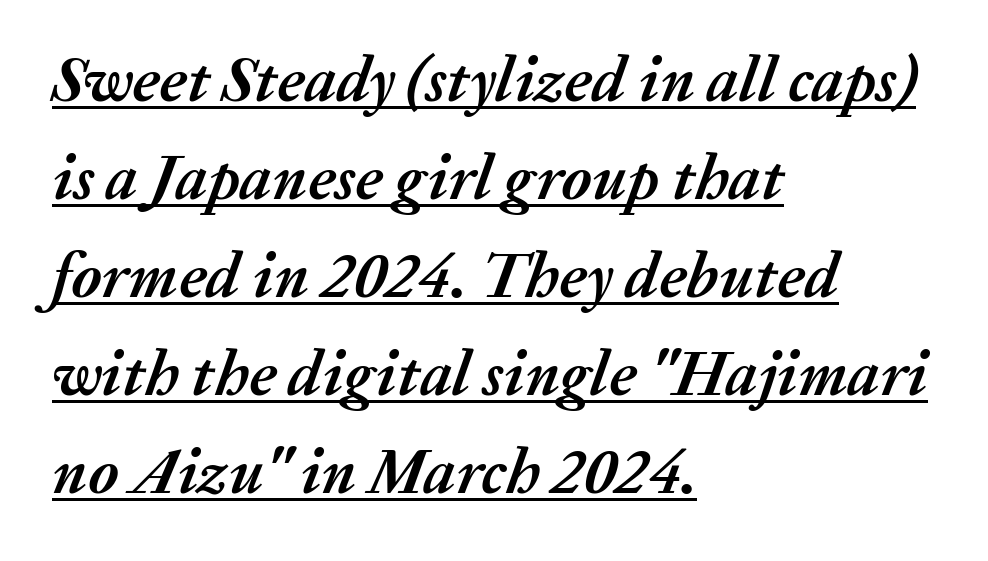
Is this a fixed-width face? No — the glyphs have proportional, varying widths. The letters sit at their default tracking, neither squeezed nor spread. Notice how descenders clear the ascenders below comfortably — that's standard leading. The words here are underlined. Heavy, bold letterforms. The font's italic variant was chosen for this text.
